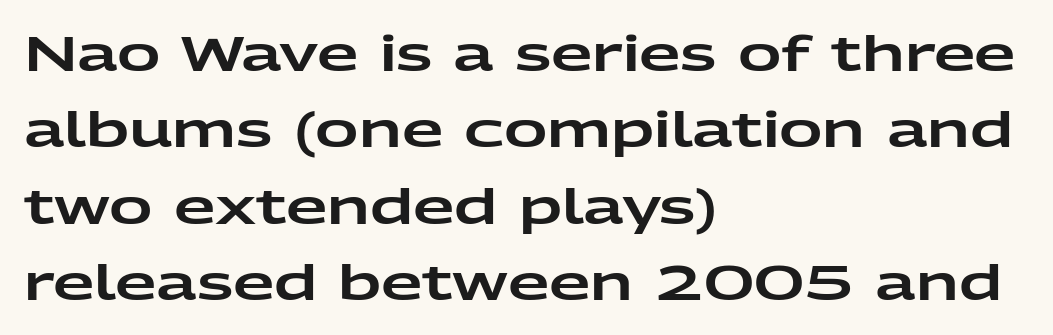
Q: Is the text italic (slanted)? A: No, it is upright.
Q: Is the typeface a serif or a sans-serif typeface? A: Sans-serif.
Q: Is the text underlined? A: No.
Q: How is the paragraph aligned? A: Left-aligned.
Q: Is the spacing between letters normal or unusually wide? A: Normal.
Q: Is the spacing between lines tight, normal or loose? A: Normal.
Q: Width (condensed, normal, or wide)? A: Wide.
Q: Stroke contrast? A: Low.
Q: x-height? A: Medium.
Q: Monospaced? A: No.
